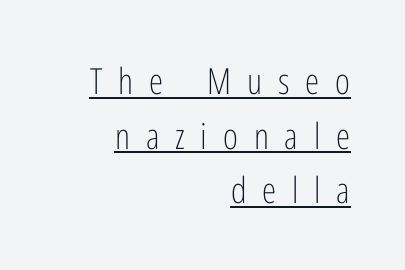
Vertical strokes here are truly vertical. Character widths vary here, with narrow letters taking less room than wide ones. What decoration does the sample have? An underline. Regular leading. I'd call this a sans setting — the letters go barefoot.
